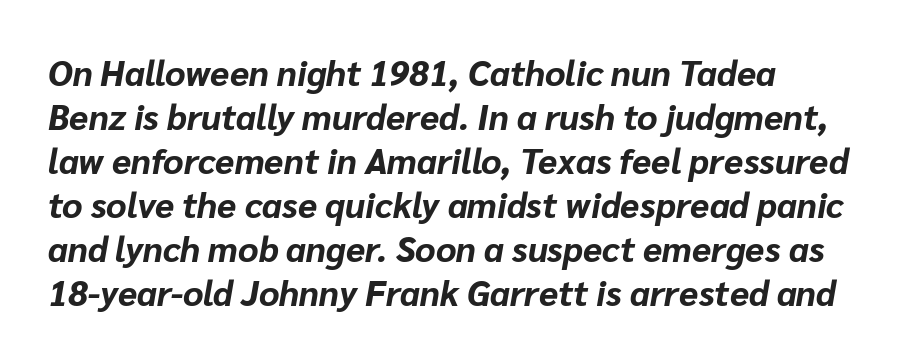
Summary of vertical rhythm: regular, with standard interline spacing. Observe the ordinary spacing: letters are neighbours, not strangers. The whole block is typeset with a tilt. The letters advance in unequal steps, a hallmark of proportional type. Just letters on the line, the space beneath them empty. The characters look thick and weighty, a clear bold.
